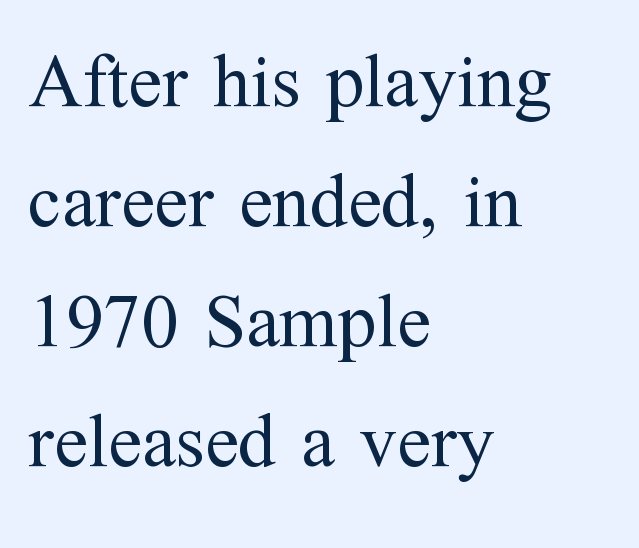
The image shows 77 px regular-weight serif type, upright; set left-aligned, normal line spacing (1.56x), normal letter spacing, not underlined; medium stroke contrast and a medium x-height.
